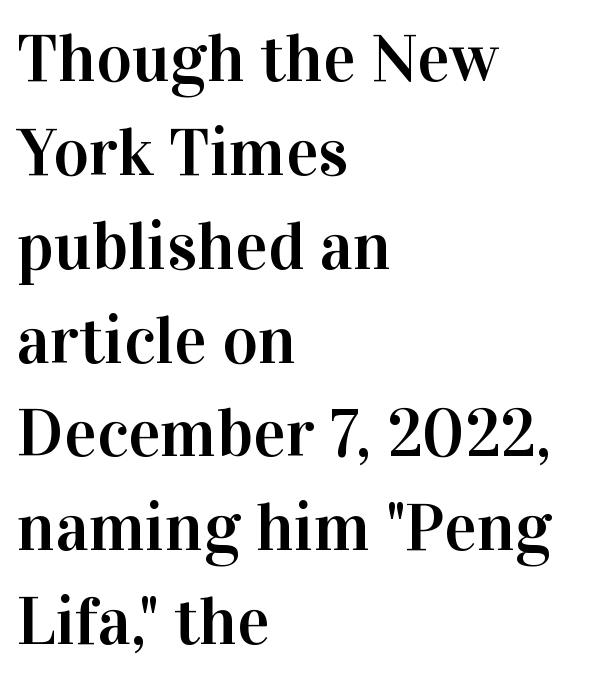
Q: Is the text italic (slanted)? A: No, it is upright.
Q: Is the typeface a serif or a sans-serif typeface? A: Serif.
Q: Is the text underlined? A: No.
Q: How is the paragraph aligned? A: Left-aligned.
Q: Is the spacing between letters normal or unusually wide? A: Normal.
Q: Is the spacing between lines tight, normal or loose? A: Normal.
Q: Width (condensed, normal, or wide)? A: Normal.
Q: Stroke contrast? A: High.
Q: x-height? A: Medium.
Q: Monospaced? A: No.
